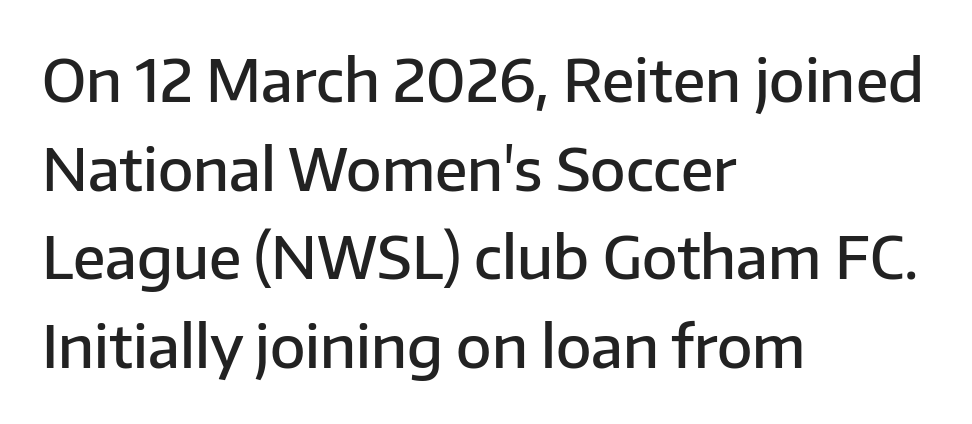
The image shows 58 px semibold sans-serif type, upright; set left-aligned, normal line spacing (1.53x), normal letter spacing, not underlined; low stroke contrast and a medium x-height.
